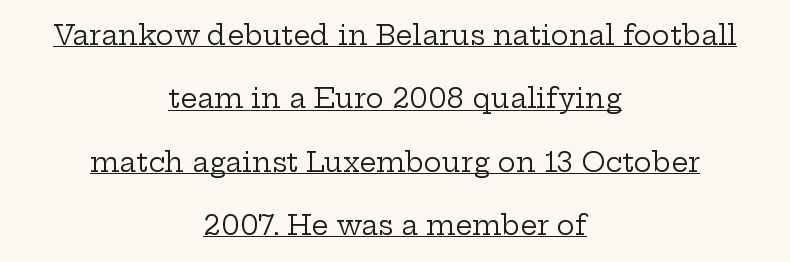
Q: Is the text bold? A: No.
Q: Is the text italic (slanted)? A: No, it is upright.
Q: Is the text underlined? A: Yes.
Q: How is the paragraph aligned? A: Centered.
Q: Is the spacing between letters normal or unusually wide? A: Normal.
Q: Is the spacing between lines tight, normal or loose? A: Loose.
